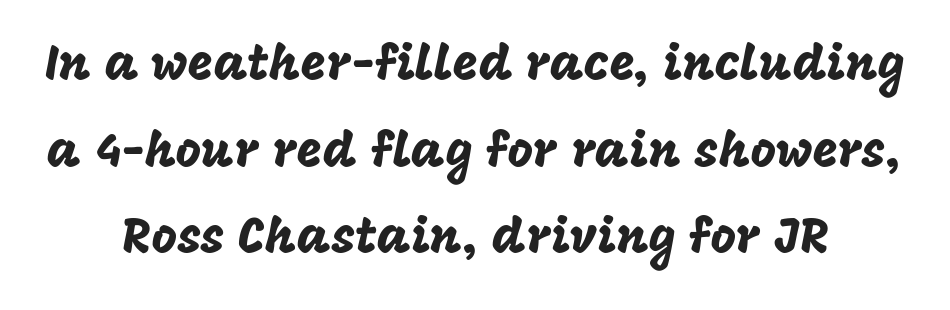
The image shows 49 px sans-serif type; set centered, line spacing 1.77x, normal letter spacing, not underlined; low stroke contrast and a large x-height.
